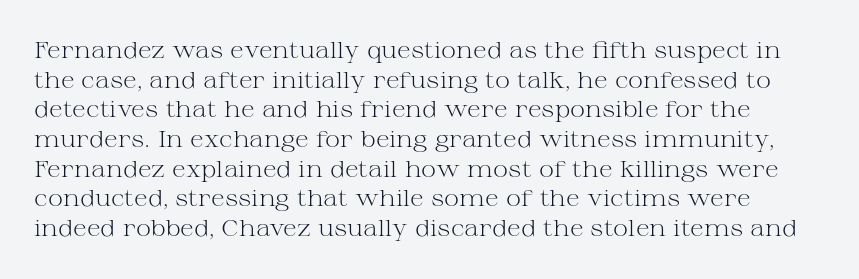
Bare-footed words on every line. The rows are spaced the way most documents space them. The lettering holds an erect, upright posture throughout. The face looks like a standard text weight, possibly lighter. Does extra space separate the letters? No, they use regular spacing.
